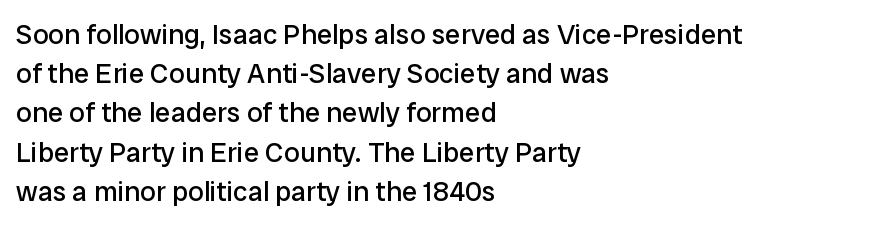
{"serif": "no", "italic": "no", "bold": "no", "weight": "regular", "width": "normal", "stroke_contrast": "low", "x_height": "medium", "monospaced": "no", "underline": "no", "align": "left", "line_spacing": "normal", "line_spacing_ratio": 1.4, "letter_spacing": "normal", "letter_spacing_em": 0.0, "glyph_px": 28}
